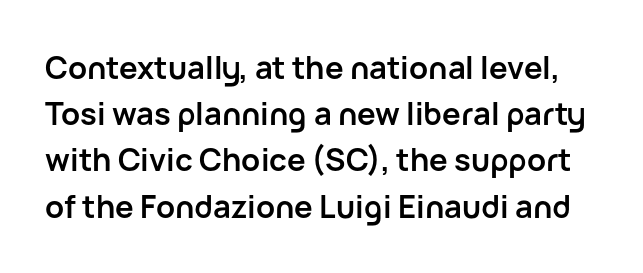
{"serif": "no", "italic": "no", "bold": "yes", "weight": "semibold", "width": "normal", "stroke_contrast": "low", "x_height": "medium", "monospaced": "no", "underline": "no", "line_spacing": "normal", "line_spacing_ratio": 1.49, "letter_spacing": "normal", "letter_spacing_em": 0.0, "glyph_px": 31}
